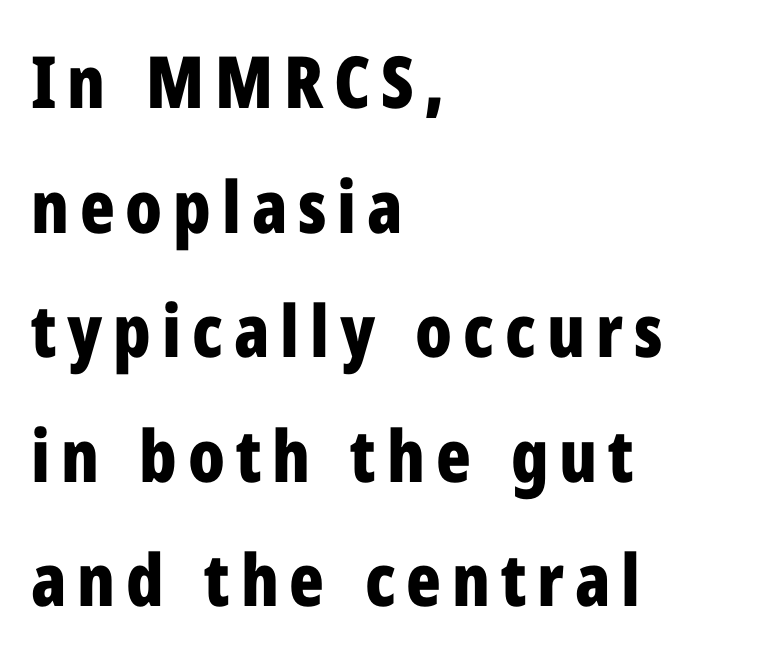
The passage shown is typed in a proportional face where columns would drift. Chunky letters — that's bold for sure. Grotesque or geometric, the face here clearly has no serifs. The space directly below the letters is spotless. Short and long lines alike share a common starting point at left.
